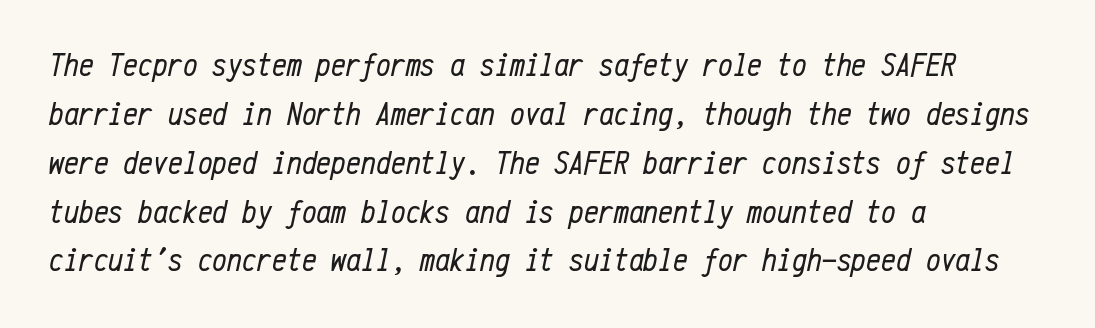
{"italic": "yes", "lean": "right", "slant_degrees": 12, "bold": "no", "weight": "regular", "width": "condensed", "stroke_contrast": "low", "x_height": "medium", "monospaced": "yes", "underline": "no", "align": "left", "line_spacing": "normal", "line_spacing_ratio": 1.48, "letter_spacing": "normal", "letter_spacing_em": 0.0, "glyph_px": 33}
